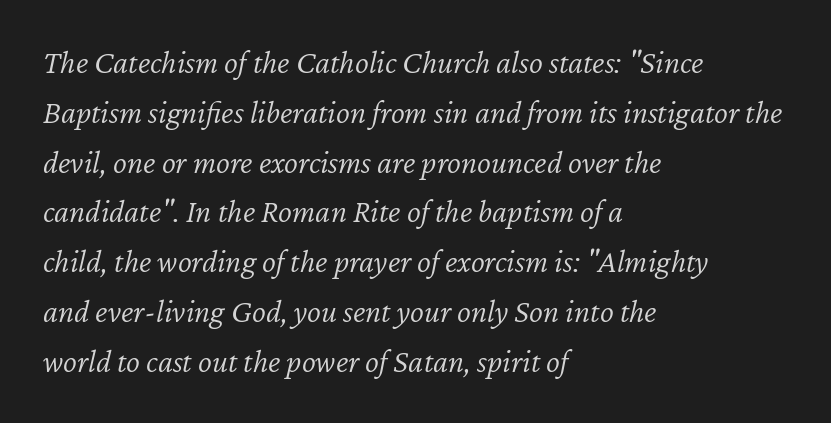
Layout note: lines flush left. Successive baselines arrive at the customary interval. Designer's note — italics engaged. A bare baseline throughout the passage. This sample has the flowing, uneven cadence of proportional lettering.
